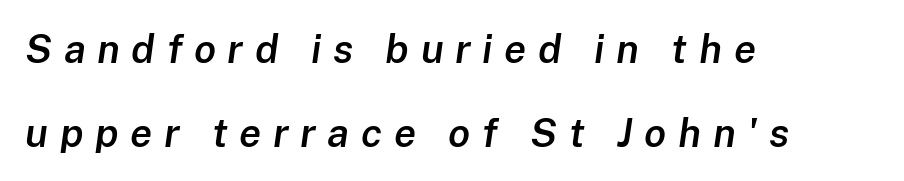
The image shows 40 px semibold type, italic (leaning right); set left-aligned, loose line spacing (2.1x), unusually wide letter spacing (+0.29 em), not underlined; low stroke contrast and a medium x-height.
